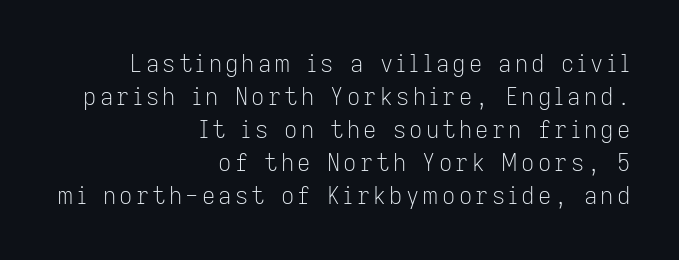
The typeface has the unassuming heft of standard copy or less. Interline gaps are of average width in this sample. One-word summary of the alignment: right. Rendered with straight, roman letterforms.
